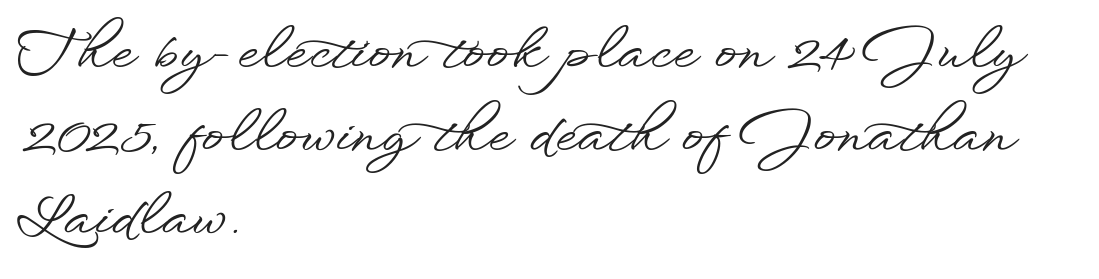
The image shows 55 px wide sans-serif type; set left-aligned, normal line spacing (1.51x), normal letter spacing, not underlined; low stroke contrast and a small x-height.
